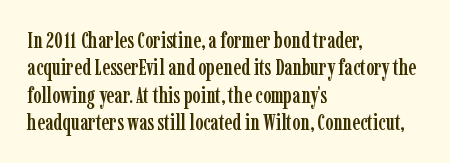
{"italic": "no", "underline": "no", "align": "left", "line_spacing_ratio": 1.24, "letter_spacing": "normal", "letter_spacing_em": 0.0, "glyph_px": 22}
